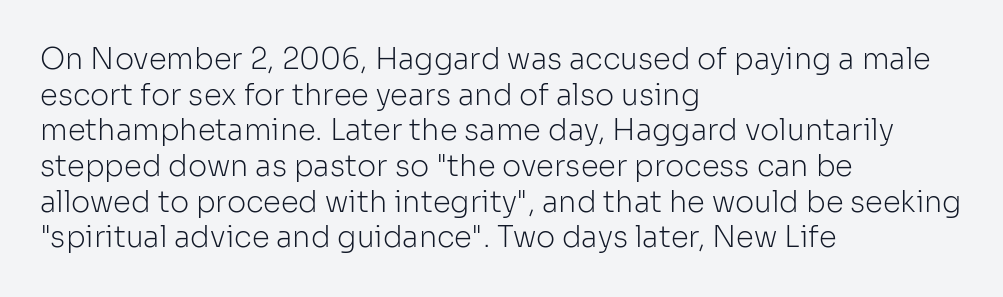
It's the straight-up-and-down kind of type. Lines of text with bare space underneath. Horizontal alignment here is leftward, the default for most running prose. Each letter keeps its own natural width here, so spacing adapts to shape. No feet cap the strokes, marking this as sans-serif type. The typesetting does not lean heavy: it is not bold.
